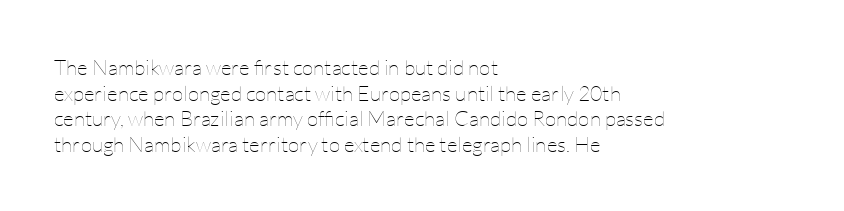
Does extra space separate the letters? No, they use regular spacing. The passage is arranged the way most books set body copy — flush left. The area under the type is left untouched. The face looks like a standard text weight, possibly lighter. Notice how the stems are strictly vertical — no italics here.
